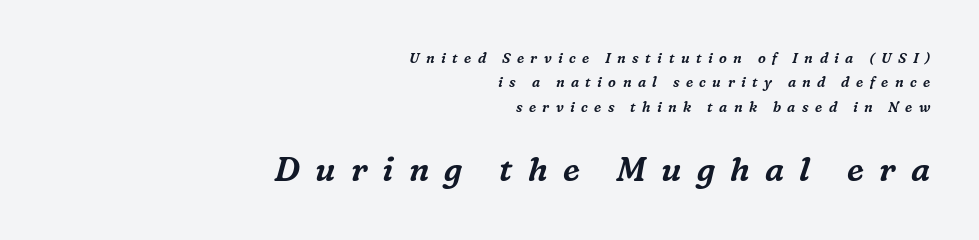
Q: Is the text italic (slanted)? A: Yes, it leans right by about 16 degrees.
Q: Is the typeface a serif or a sans-serif typeface? A: Serif.
Q: Is the text underlined? A: No.
Q: How is the paragraph aligned? A: Right-aligned.
Q: Is the spacing between letters normal or unusually wide? A: Unusually wide.
Q: Which block of text is set in a larger size, the first (top) or the second (bottom)? A: The second (bottom) one.
Q: Width (condensed, normal, or wide)? A: Normal.
Q: Stroke contrast? A: Medium.
Q: x-height? A: Medium.
Q: Monospaced? A: No.
